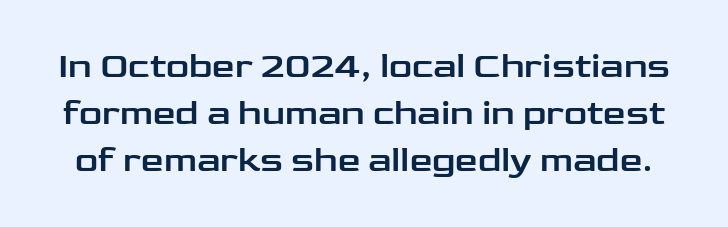
{"serif": "no", "italic": "no", "width": "wide", "stroke_contrast": "low", "x_height": "medium", "monospaced": "no", "underline": "no", "line_spacing": "normal", "line_spacing_ratio": 1.31, "letter_spacing": "normal", "letter_spacing_em": 0.0, "glyph_px": 36}
